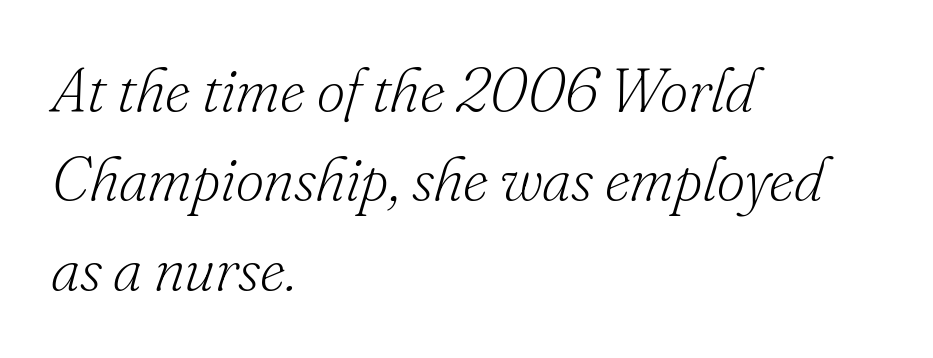
Q: Is the text bold? A: No.
Q: Is the text italic (slanted)? A: Yes, it leans right by about 16 degrees.
Q: Is the typeface a serif or a sans-serif typeface? A: Serif.
Q: Is the text underlined? A: No.
Q: How is the paragraph aligned? A: Left-aligned.
Q: Is the spacing between letters normal or unusually wide? A: Normal.
Q: Is the spacing between lines tight, normal or loose? A: Normal.
Q: Width (condensed, normal, or wide)? A: Normal.
Q: Stroke contrast? A: Low.
Q: x-height? A: Small.
Q: Monospaced? A: No.
